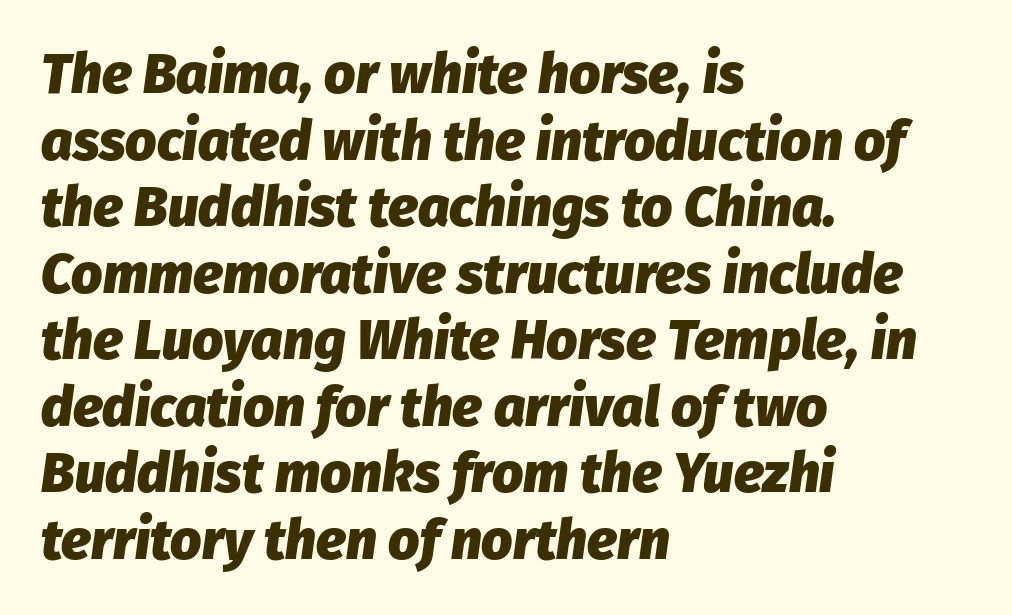
{"italic": "yes", "lean": "right", "slant_degrees": 8, "bold": "yes", "weight": "heavy", "width": "normal", "stroke_contrast": "low", "x_height": "medium", "monospaced": "no", "underline": "no", "align": "left", "line_spacing_ratio": 1.21, "letter_spacing": "normal", "letter_spacing_em": 0.0, "glyph_px": 55}
